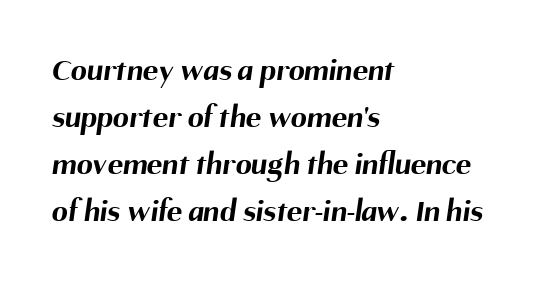
{"serif": "no", "bold": "yes", "weight": "bold", "width": "normal", "stroke_contrast": "medium", "x_height": "medium", "monospaced": "no", "underline": "no", "align": "left", "line_spacing": "normal", "line_spacing_ratio": 1.47, "letter_spacing": "normal", "letter_spacing_em": 0.0, "glyph_px": 32}
